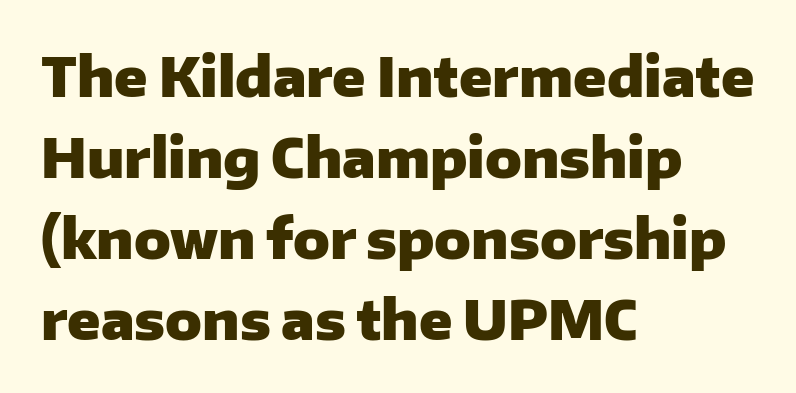
Q: Is the text bold? A: Yes.
Q: Is the text italic (slanted)? A: No, it is upright.
Q: Is the typeface a serif or a sans-serif typeface? A: Sans-serif.
Q: Is the text underlined? A: No.
Q: How is the paragraph aligned? A: Left-aligned.
Q: Is the spacing between letters normal or unusually wide? A: Normal.
Q: Is the spacing between lines tight, normal or loose? A: Normal.
Q: Width (condensed, normal, or wide)? A: Normal.
Q: Stroke contrast? A: Low.
Q: x-height? A: Medium.
Q: Monospaced? A: No.
